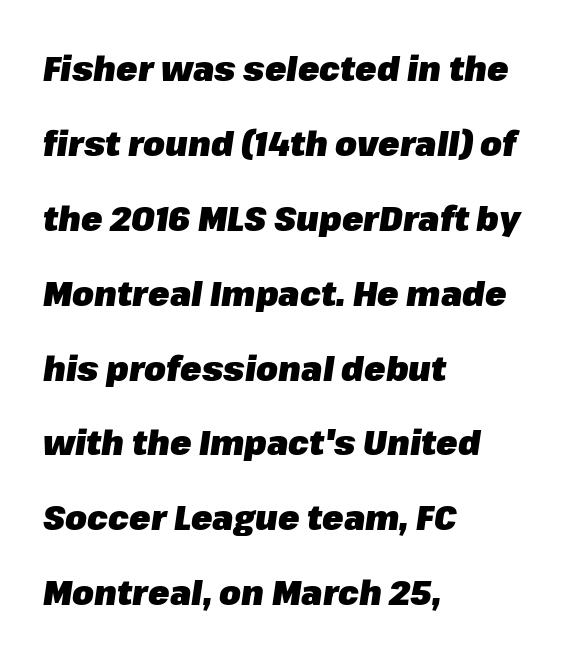
Q: Is the text bold? A: Yes.
Q: Is the text italic (slanted)? A: Yes, it leans right by about 8 degrees.
Q: Is the text underlined? A: No.
Q: How is the paragraph aligned? A: Left-aligned.
Q: Is the spacing between letters normal or unusually wide? A: Normal.
Q: Is the spacing between lines tight, normal or loose? A: Loose.
Q: Width (condensed, normal, or wide)? A: Normal.
Q: Stroke contrast? A: Low.
Q: x-height? A: Medium.
Q: Monospaced? A: No.
